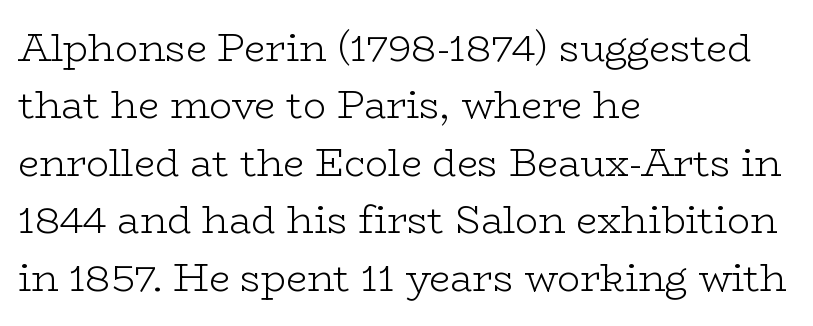
{"serif": "yes", "italic": "no", "bold": "no", "weight": "light", "width": "wide", "stroke_contrast": "low", "x_height": "medium", "monospaced": "no", "underline": "no", "align": "left", "line_spacing": "normal", "line_spacing_ratio": 1.51, "letter_spacing": "normal", "letter_spacing_em": 0.0, "glyph_px": 38}
